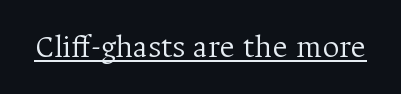
In terms of letterspacing, this is plain default setting. The lettering stays uniformly vertical, giving the passage a roman look. The letters look calm and open, with moderate or lighter stems. Is there an underline? Yes — a line sits under the letters. Character widths vary here, with narrow letters taking less room than wide ones. Check where the strokes stop: tiny serifs finish them off.
